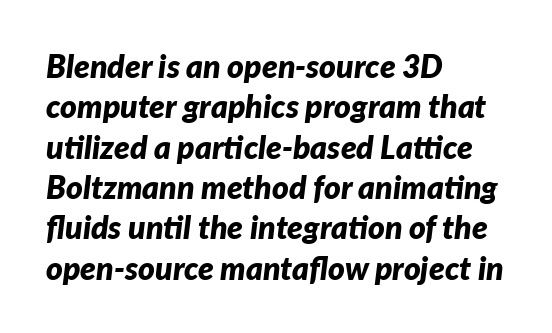
{"italic": "yes", "lean": "right", "slant_degrees": 7, "bold": "yes", "weight": "bold", "width": "normal", "stroke_contrast": "low", "x_height": "medium", "monospaced": "no", "underline": "no", "align": "left", "line_spacing": "normal", "line_spacing_ratio": 1.26, "letter_spacing": "normal", "letter_spacing_em": 0.0, "glyph_px": 32}
